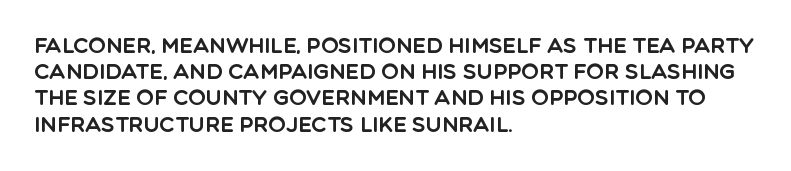
The image shows 21 px text type, upright; set left-aligned, normal line spacing (1.25x), normal letter spacing, not underlined.
